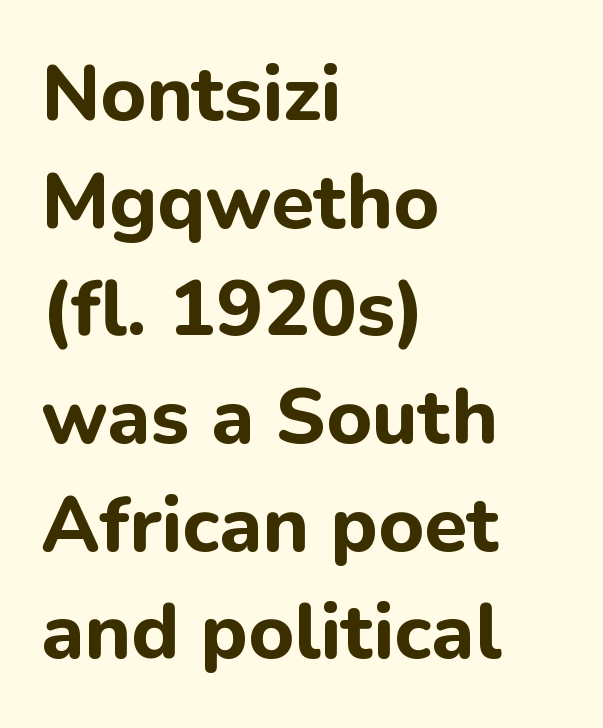
Q: Is the text bold? A: Yes.
Q: Is the text italic (slanted)? A: No, it is upright.
Q: Is the typeface a serif or a sans-serif typeface? A: Sans-serif.
Q: Is the text underlined? A: No.
Q: How is the paragraph aligned? A: Left-aligned.
Q: Is the spacing between letters normal or unusually wide? A: Normal.
Q: Is the spacing between lines tight, normal or loose? A: Normal.
Q: Width (condensed, normal, or wide)? A: Normal.
Q: Stroke contrast? A: Low.
Q: x-height? A: Medium.
Q: Monospaced? A: No.
